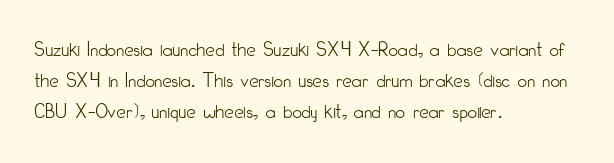
The image shows 21 px text type, upright; set left-aligned, normal line spacing (1.48x), normal letter spacing, not underlined.
